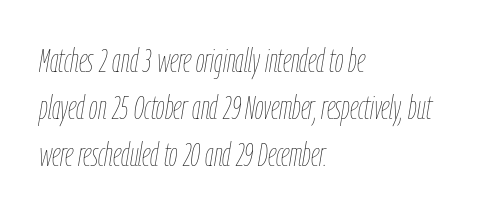
Leading matches the norm, producing a regular column. This is oblique type, the kind used for emphasis or titles. Line beginnings align vertically; line endings do not. Do the characters align in a grid? No, the font is proportional. Nobody touched the tracking dial on this one. Summary of weight: not heavy and not bold.
